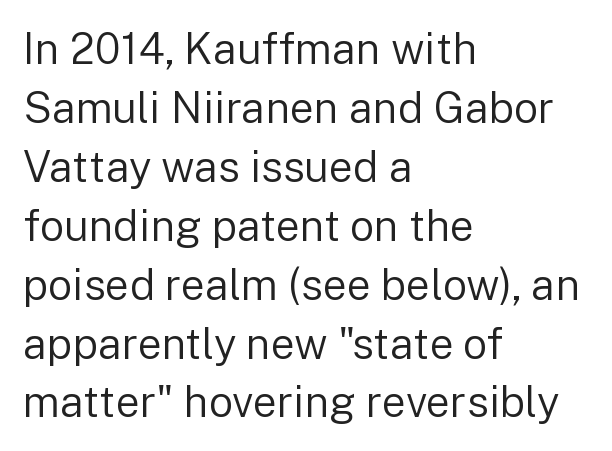
The image shows 43 px regular-weight sans-serif type, upright; set left-aligned, normal line spacing (1.37x), normal letter spacing, not underlined; low stroke contrast and a medium x-height.
